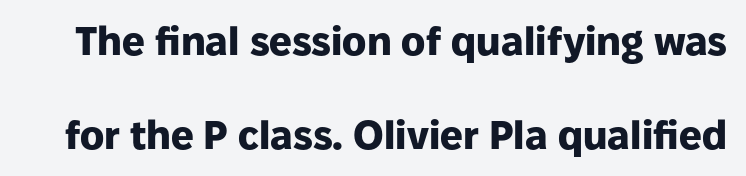
The image shows 40 px heavy sans-serif type, upright; set loose line spacing (2.35x), normal letter spacing, not underlined; low stroke contrast and a medium x-height.
